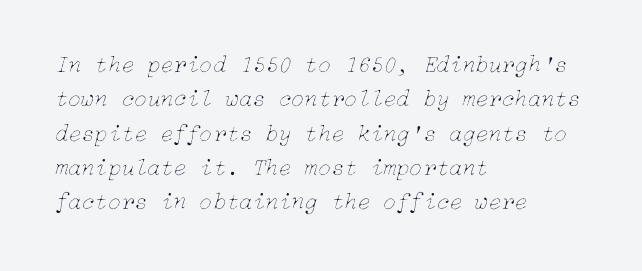
Q: Is the text bold? A: No.
Q: Is the text italic (slanted)? A: Yes, it leans right by about 15 degrees.
Q: Is the text underlined? A: No.
Q: How is the paragraph aligned? A: Left-aligned.
Q: Is the spacing between letters normal or unusually wide? A: Normal.
Q: Is the spacing between lines tight, normal or loose? A: Normal.
